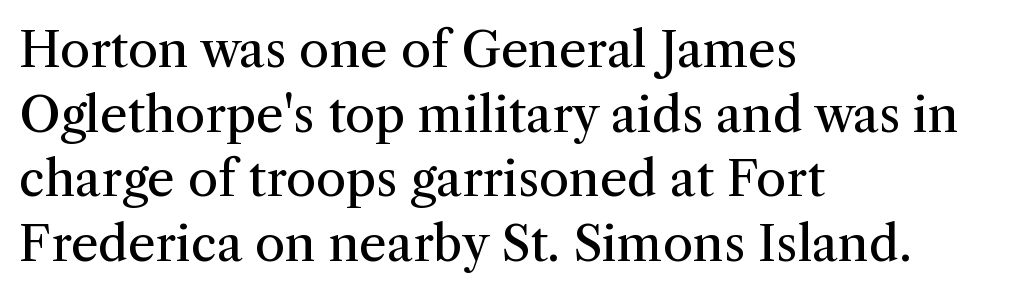
The image shows 49 px regular-weight serif type, upright; set left-aligned, normal line spacing (1.32x), normal letter spacing, not underlined; medium stroke contrast and a medium x-height.
